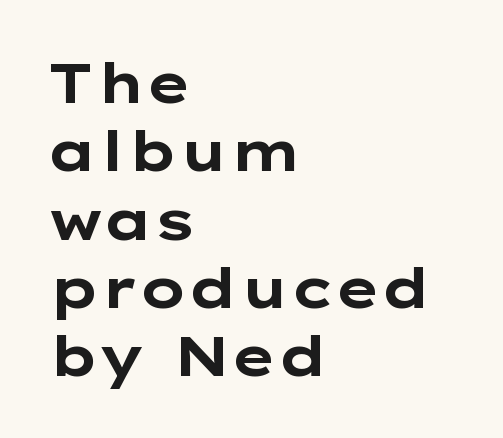
Upright lettering throughout. Each letter keeps its own natural width here, so spacing adapts to shape. What stands out about the letter spacing? Nothing — it is the standard amount. The paragraph has a hard left edge and a soft right edge. Type without underlining.
